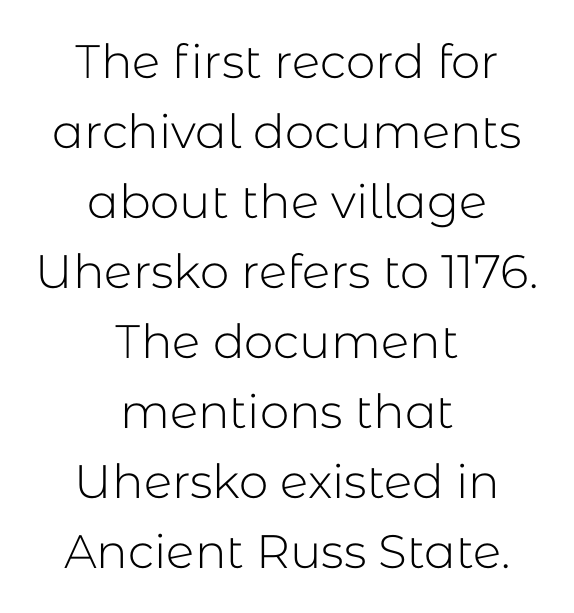
The font's upright variant was chosen for this text. The designer left line spacing at the default. The whitespace from short lines is split evenly between both sides. Default kerning and tracking; the words read as compact shapes. Looks like regular typesetting: each glyph gets only the width it needs. This rendering features lettering with no underline.
